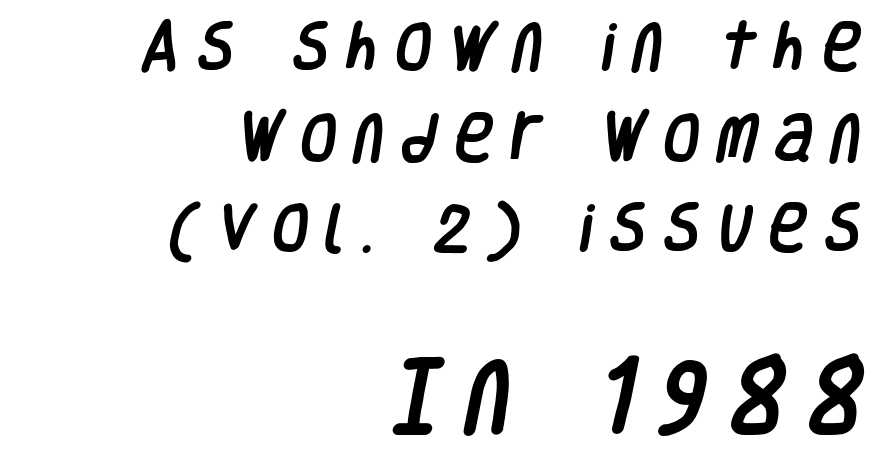
The image shows 80 px condensed sans-serif type; set right-aligned, line spacing 1.71x, unusually wide letter spacing (+0.33 em), not underlined; the second (bottom) block is 1.51x larger; low stroke contrast and a large x-height.
